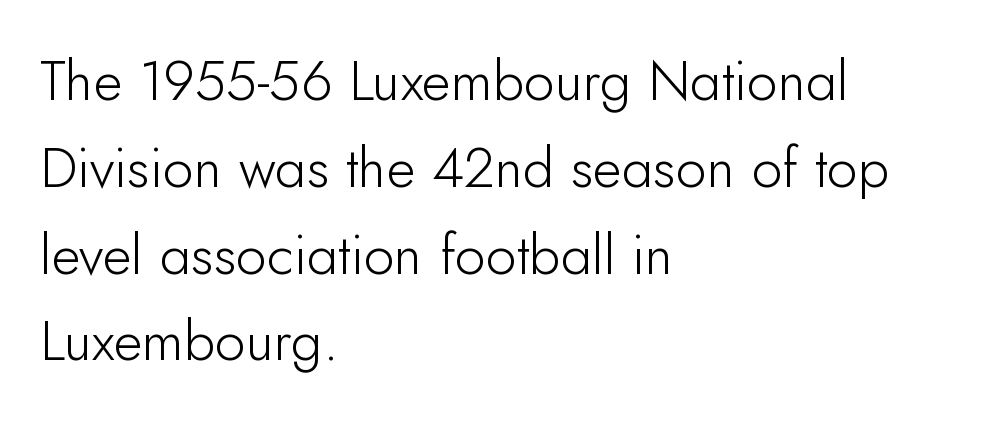
The image shows 56 px light sans-serif type, upright; set left-aligned, normal line spacing (1.55x), normal letter spacing, not underlined; low stroke contrast and a small x-height.
